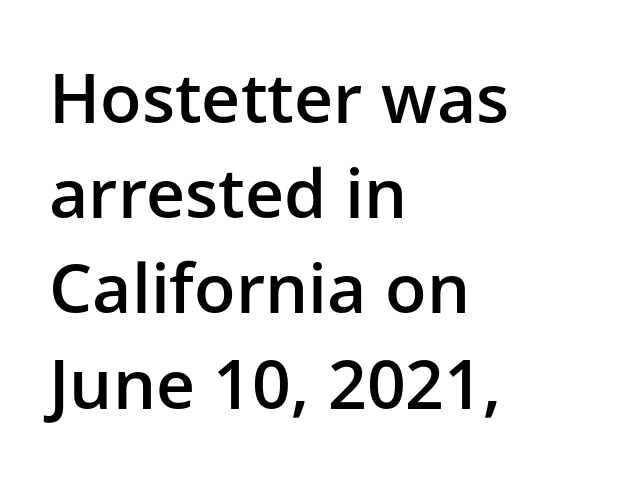
The image shows 68 px semibold sans-serif type, upright; set left-aligned, normal line spacing (1.4x), normal letter spacing, not underlined; low stroke contrast and a medium x-height.
